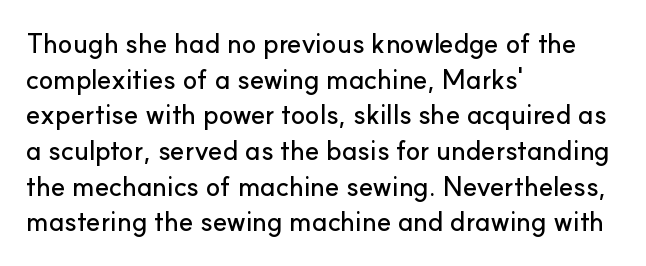
Line spacing here is normal. In terms of posture, this sample is upright. A bare baseline throughout the passage. Does the copy run flush right? No — it runs flush left. You could call the tracking neutral — neither tight nor loose.
